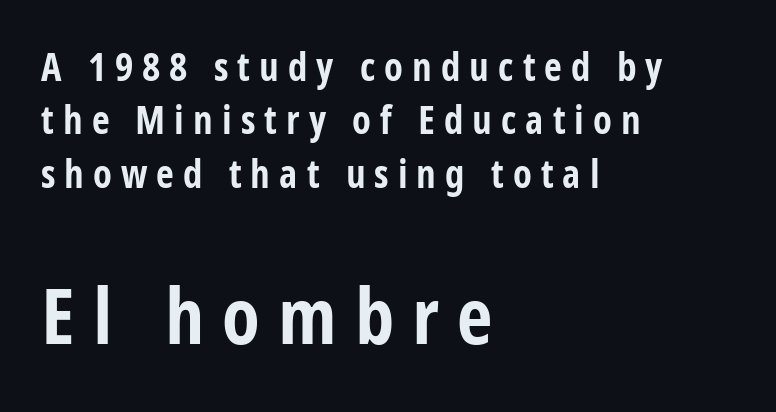
The image shows 78 px bold, condensed sans-serif type, upright; set left-aligned, normal line spacing (1.37x), unusually wide letter spacing (+0.23 em), not underlined; the second (bottom) block is 2.0x larger; low stroke contrast and a medium x-height.
